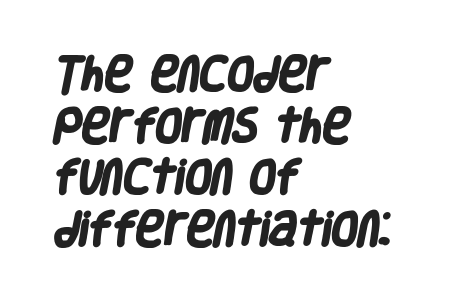
The letters sit at their default tracking, neither squeezed nor spread. Quick note: underline off. This rendering uses left alignment, leaving the right contour irregular. The letters advance in unequal steps, a hallmark of proportional type. The characters look thick and weighty, a clear bold. Observe the absence of serifs on each vertical stroke in this sample.
